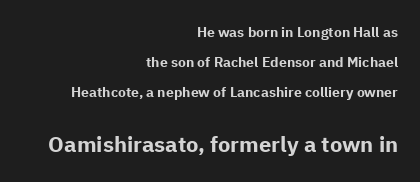
Pretty heavy lettering here — definitely bold. The rag falls on the left side of this text block. How would I describe the line gaps? Wide and relaxed. Characters remain perfectly vertical along every line. Does extra space separate the letters? No, they use regular spacing.
